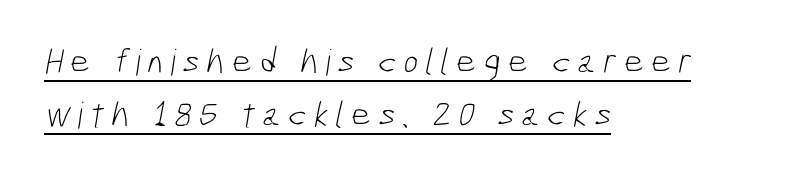
Q: Is the text bold? A: No.
Q: Is the typeface a serif or a sans-serif typeface? A: Sans-serif.
Q: Is the text underlined? A: Yes.
Q: How is the paragraph aligned? A: Left-aligned.
Q: Is the spacing between lines tight, normal or loose? A: Normal.
Q: Width (condensed, normal, or wide)? A: Condensed.
Q: Stroke contrast? A: Low.
Q: x-height? A: Medium.
Q: Monospaced? A: No.
